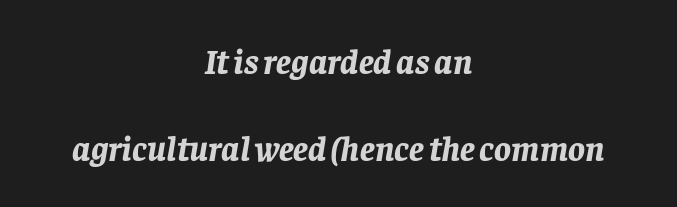
Q: Is the text bold? A: Yes.
Q: Is the text italic (slanted)? A: Yes, it leans right by about 8 degrees.
Q: Is the text underlined? A: No.
Q: How is the paragraph aligned? A: Centered.
Q: Is the spacing between letters normal or unusually wide? A: Normal.
Q: Is the spacing between lines tight, normal or loose? A: Loose.
Q: Width (condensed, normal, or wide)? A: Normal.
Q: Stroke contrast? A: Low.
Q: x-height? A: Large.
Q: Monospaced? A: No.
